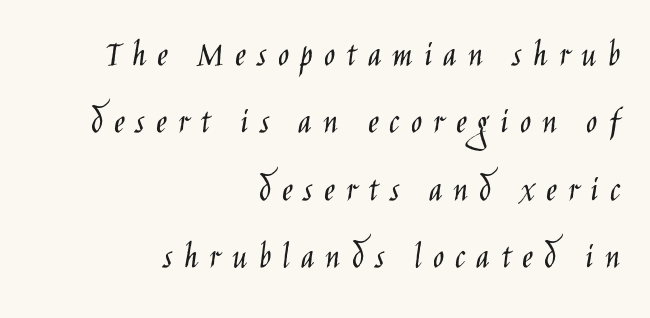
{"serif": "no", "bold": "no", "weight": "light", "width": "condensed", "stroke_contrast": "low", "x_height": "large", "monospaced": "no", "underline": "no", "align": "right", "line_spacing_ratio": 1.82, "letter_spacing": "wide", "letter_spacing_em": 0.3, "glyph_px": 37}
